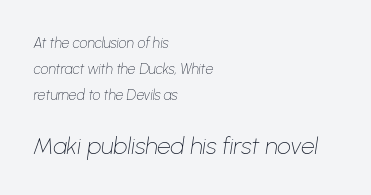
The image shows 24 px text type, italic (leaning right); set left-aligned, line spacing 1.86x, normal letter spacing, not underlined; the second (bottom) block is 1.71x larger.
